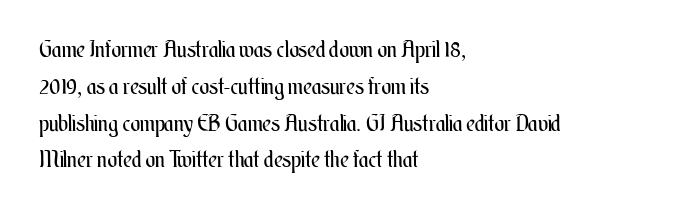
The image shows 23 px text type, upright; set left-aligned, normal line spacing (1.6x), normal letter spacing, not underlined.
